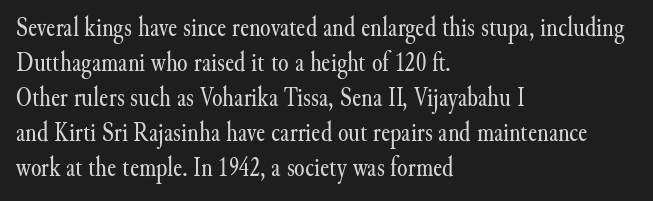
The image shows 27 px text type, upright; set left-aligned, normal line spacing (1.3x), normal letter spacing, not underlined.
